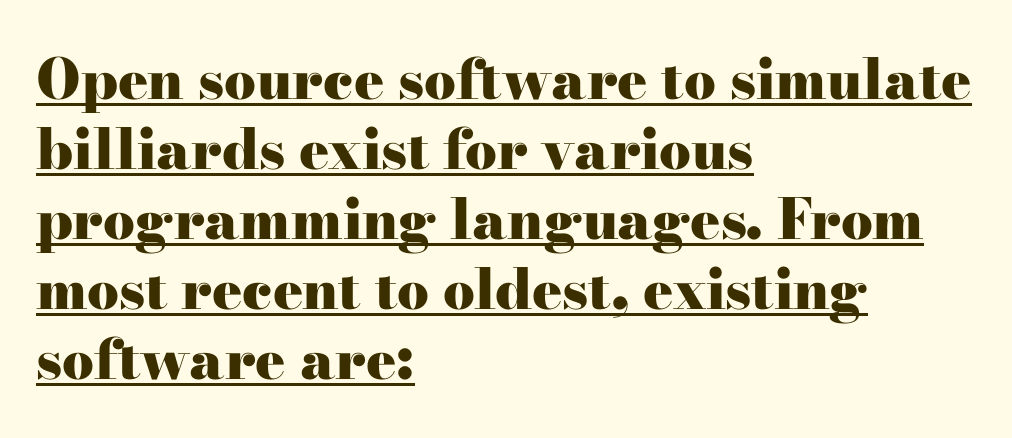
The space between consecutive lines is moderate. These words are printed bold, with thick strokes throughout. This is serif lettering, the kind often seen in printed books. Horizontal alignment here is leftward, the default for most running prose. Is this a fixed-width face? No — the glyphs have proportional, varying widths. The gaps between neighbouring characters are ordinary and unremarkable.
